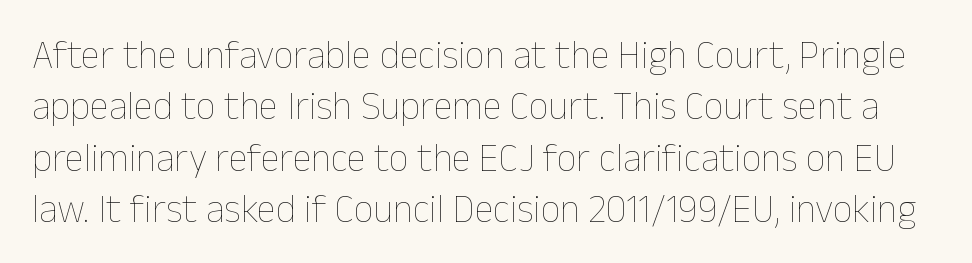
The image shows 39 px thin type, upright; set normal line spacing (1.32x), normal letter spacing, not underlined; low stroke contrast and a medium x-height.
